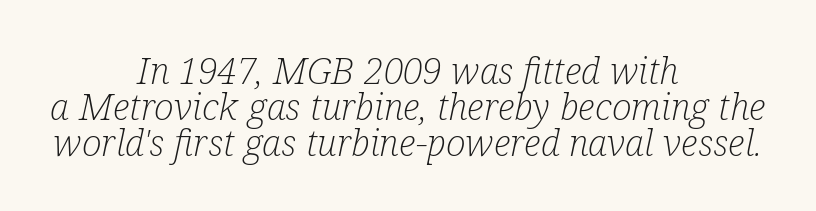
The image shows 37 px light, condensed serif type, italic (leaning right); set centered, tight line spacing (0.97x), normal letter spacing, not underlined; low stroke contrast and a medium x-height.
